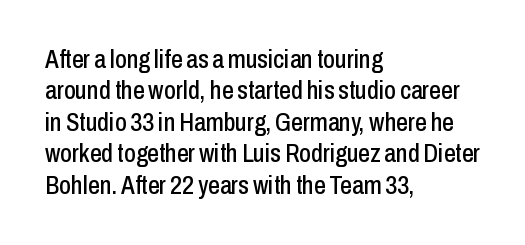
{"italic": "no", "underline": "no", "align": "left", "line_spacing_ratio": 1.21, "letter_spacing": "normal", "letter_spacing_em": 0.0, "glyph_px": 26}
